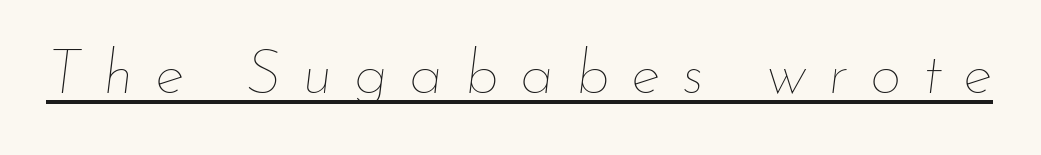
Q: Is the text bold? A: No.
Q: Is the text italic (slanted)? A: Yes, it leans right by about 7 degrees.
Q: Is the text underlined? A: Yes.
Q: Is the spacing between letters normal or unusually wide? A: Unusually wide.
Q: Width (condensed, normal, or wide)? A: Normal.
Q: Stroke contrast? A: Low.
Q: x-height? A: Small.
Q: Monospaced? A: No.
